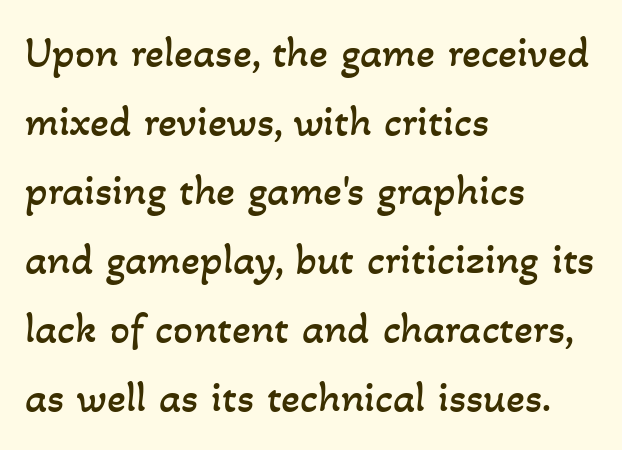
{"bold": "no", "weight": "regular", "width": "normal", "stroke_contrast": "low", "x_height": "small", "monospaced": "no", "underline": "no", "align": "left", "line_spacing": "normal", "line_spacing_ratio": 1.57, "letter_spacing": "normal", "letter_spacing_em": 0.0, "glyph_px": 44}
